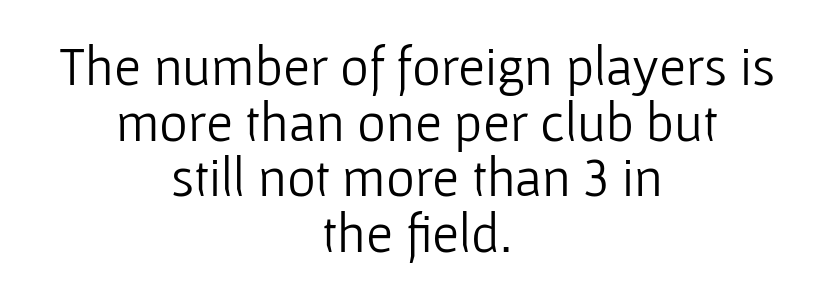
The image shows 55 px light sans-serif type, upright; set centered, tight line spacing (1.01x), normal letter spacing, not underlined; low stroke contrast and a medium x-height.
